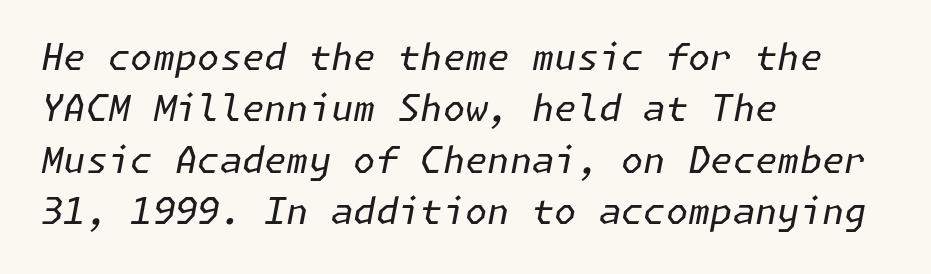
The strokes are not fattened; the text isn't bold. The vertical gap from one line to the next is medium. The passage shown leans; its letterforms are oblique. No extra tracking has been applied to these lines. Each line starts at the same left margin while the right side varies.
